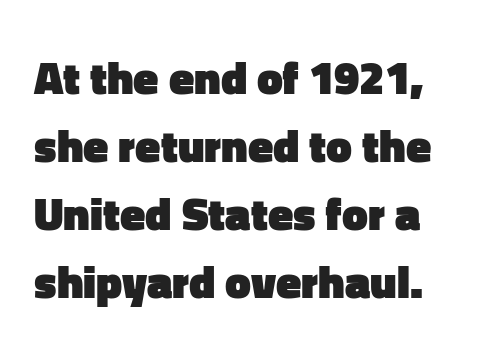
Proportional: the letters do not fall into vertical columns. Descender tails drop into unmarked territory. Serif or sans? Sans — the stroke terminals are bare. In terms of leading, this rendering sits right in the middle. Bold? Absolutely — the strokes are thick and heavy.
